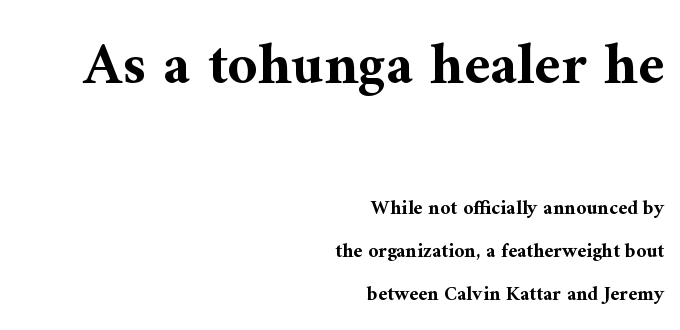
{"serif": "yes", "italic": "no", "bold": "yes", "weight": "bold", "width": "normal", "stroke_contrast": "medium", "x_height": "medium", "monospaced": "no", "underline": "no", "align": "right", "line_spacing": "loose", "line_spacing_ratio": 2.16, "letter_spacing": "normal", "letter_spacing_em": 0.0, "larger_block": "first", "size_ratio": 2.95, "glyph_px": 59}
